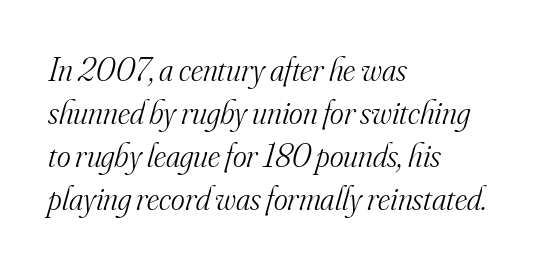
The image shows 33 px light serif type, italic (leaning right); set left-aligned, normal line spacing (1.3x), normal letter spacing, not underlined; medium stroke contrast and a small x-height.
